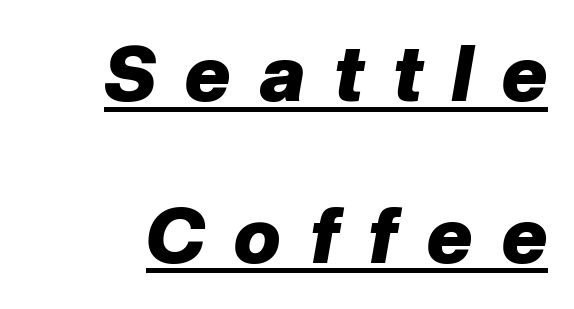
Q: Is the text bold? A: Yes.
Q: Is the text italic (slanted)? A: Yes, it leans right by about 10 degrees.
Q: Is the text underlined? A: Yes.
Q: Is the spacing between letters normal or unusually wide? A: Unusually wide.
Q: Is the spacing between lines tight, normal or loose? A: Loose.
Q: Width (condensed, normal, or wide)? A: Normal.
Q: Stroke contrast? A: Low.
Q: x-height? A: Medium.
Q: Monospaced? A: No.
